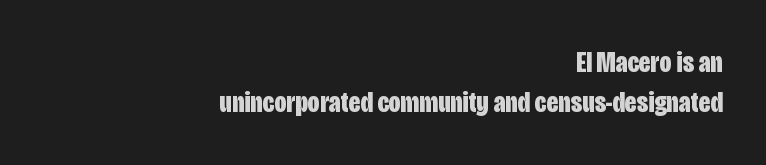
The face used here is proportionally spaced, like ordinary book or web type. The lines sit at an ordinary, default distance from one another. The font family rendered here belongs to the sans-serif group. The zone under the glyphs is completely vacant. Tracking here is standard; glyphs follow each other at the usual distance. A full-strength bold gives these letters their thick strokes.
